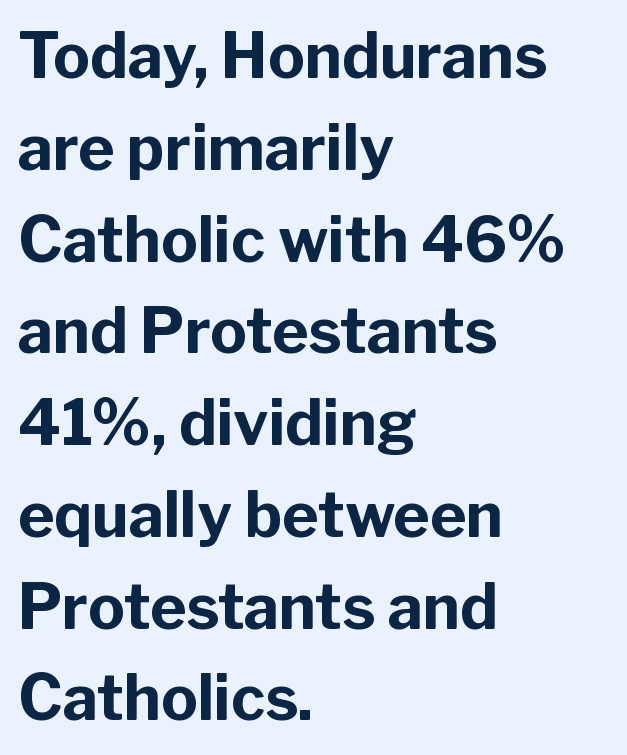
{"serif": "no", "italic": "no", "bold": "yes", "weight": "bold", "width": "normal", "stroke_contrast": "low", "x_height": "medium", "monospaced": "no", "underline": "no", "align": "left", "line_spacing": "normal", "line_spacing_ratio": 1.48, "letter_spacing": "normal", "letter_spacing_em": 0.0, "glyph_px": 62}
